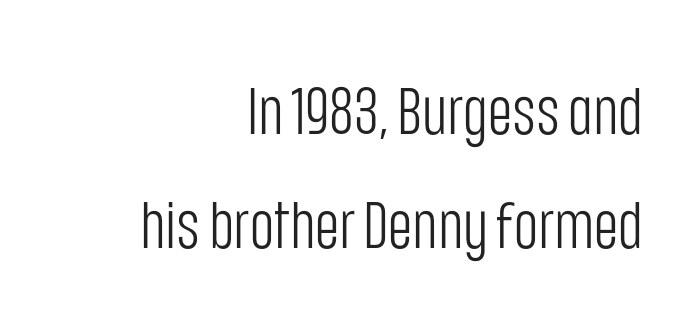
The image shows 66 px light, condensed sans-serif type, upright; set right-aligned, line spacing 1.72x, normal letter spacing, not underlined; low stroke contrast and a large x-height.
